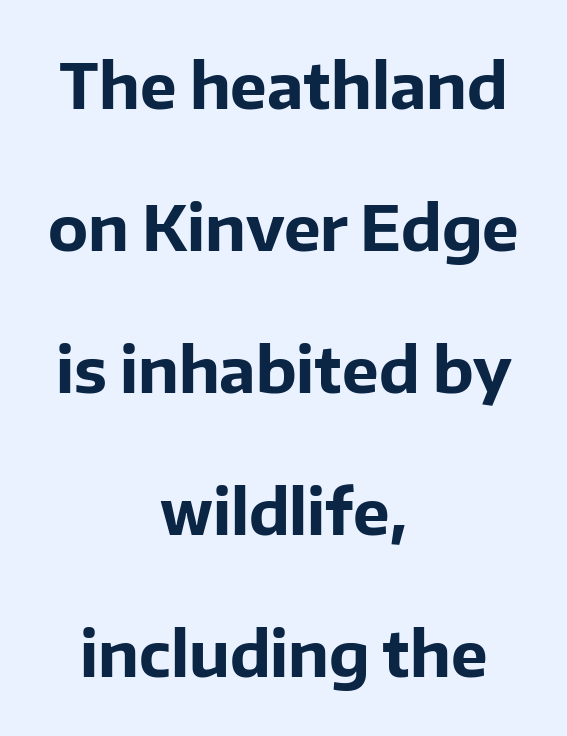
{"serif": "no", "italic": "no", "bold": "yes", "weight": "bold", "width": "normal", "stroke_contrast": "low", "x_height": "medium", "monospaced": "no", "underline": "no", "align": "center", "line_spacing": "loose", "line_spacing_ratio": 2.29, "letter_spacing": "normal", "letter_spacing_em": 0.0, "glyph_px": 62}
